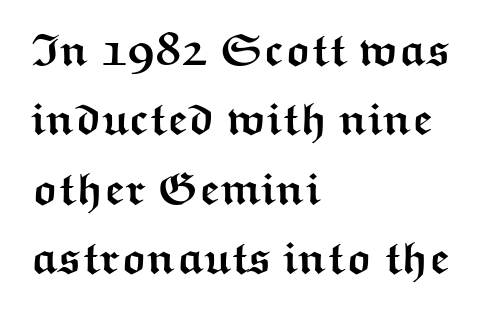
The lettering holds an erect, upright posture throughout. If you drew a ruler down the left edge, every line would touch it. Each new line begins a customary step beneath the previous one. You could not count columns in this text — the font is proportionally spaced. The passage shown has conventional tracking throughout. Caption: bold face, heavy strokes.
